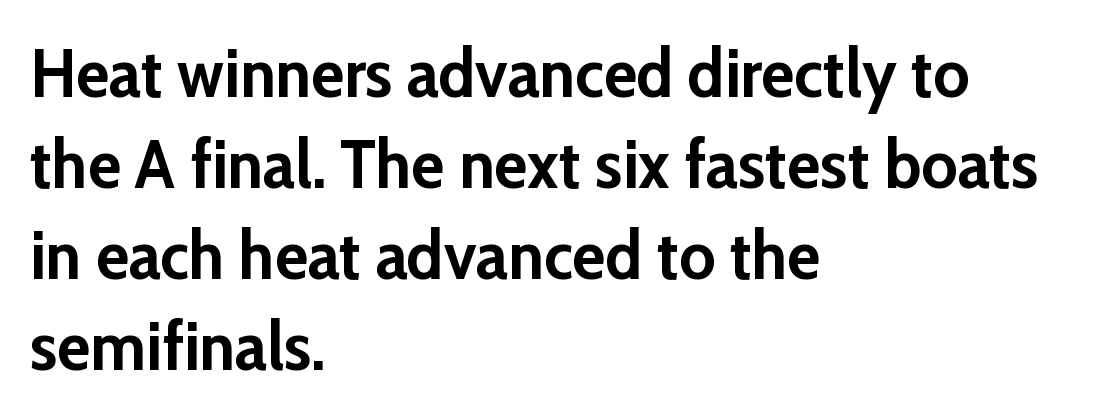
{"serif": "no", "italic": "no", "bold": "yes", "weight": "semibold", "width": "normal", "stroke_contrast": "low", "x_height": "medium", "monospaced": "no", "underline": "no", "align": "left", "line_spacing": "normal", "line_spacing_ratio": 1.32, "letter_spacing": "normal", "letter_spacing_em": 0.0, "glyph_px": 69}
